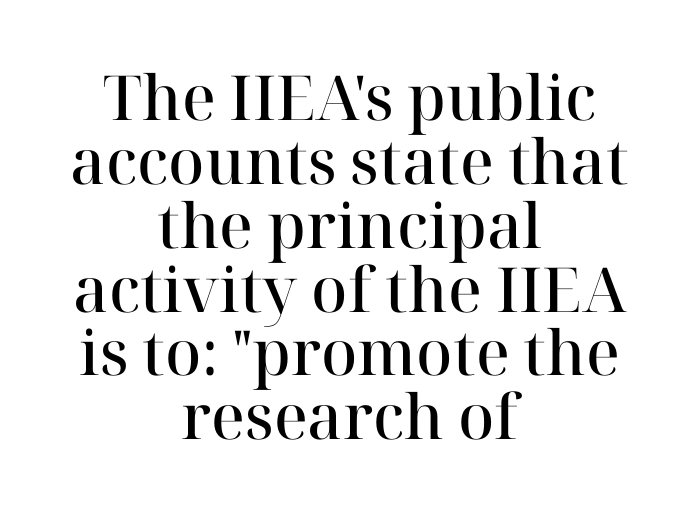
{"serif": "yes", "italic": "no", "bold": "semi", "weight": "semibold", "width": "normal", "stroke_contrast": "high", "x_height": "medium", "monospaced": "no", "underline": "no", "align": "center", "line_spacing": "tight", "line_spacing_ratio": 1.03, "letter_spacing": "normal", "letter_spacing_em": 0.0, "glyph_px": 62}
